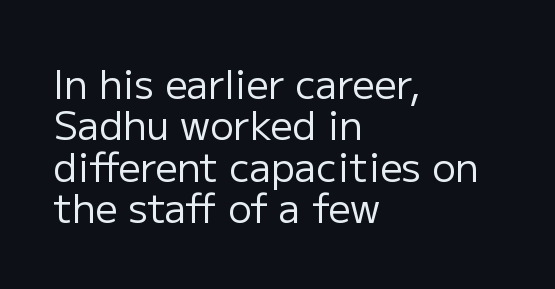
The image shows 39 px regular-weight sans-serif type, upright; set left-aligned, tight line spacing (1.06x), normal letter spacing, not underlined; low stroke contrast and a medium x-height.
